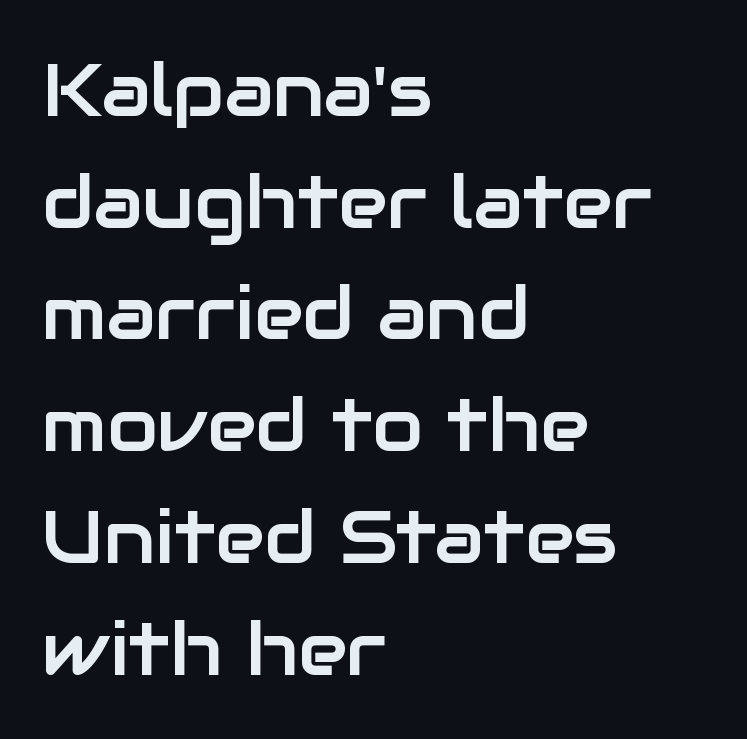
Q: Is the text italic (slanted)? A: No, it is upright.
Q: Is the typeface a serif or a sans-serif typeface? A: Sans-serif.
Q: Is the text underlined? A: No.
Q: How is the paragraph aligned? A: Left-aligned.
Q: Is the spacing between letters normal or unusually wide? A: Normal.
Q: Is the spacing between lines tight, normal or loose? A: Normal.
Q: Width (condensed, normal, or wide)? A: Normal.
Q: Stroke contrast? A: Low.
Q: x-height? A: Medium.
Q: Monospaced? A: No.
